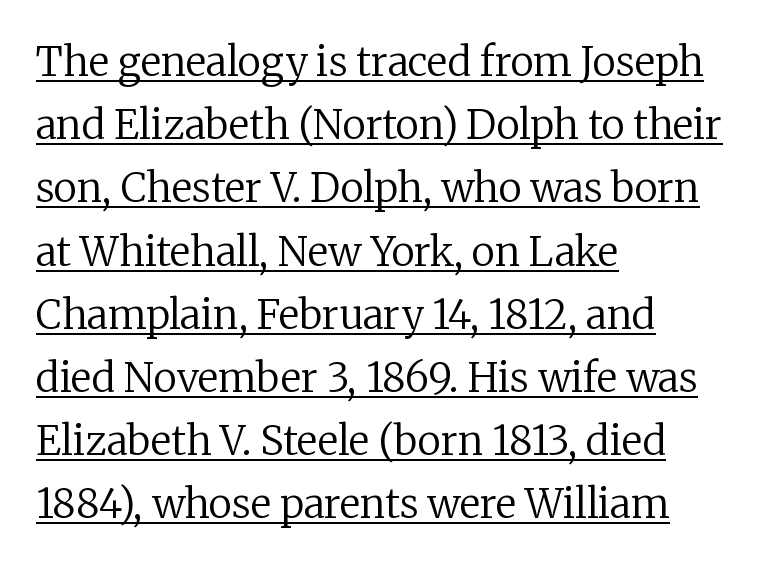
The image shows 40 px regular-weight serif type, upright; set left-aligned, normal line spacing (1.58x), normal letter spacing, underlined; low stroke contrast and a medium x-height.
